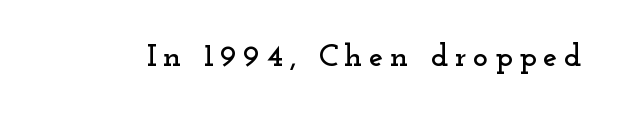
Think of a printed novel: that variable character pitch is what you see here. These lines are composed in type with serifs. Nope, not italic — everything's standing straight. There is plenty of visible air inserted between adjacent glyphs. Descender tails drop into unmarked territory.
